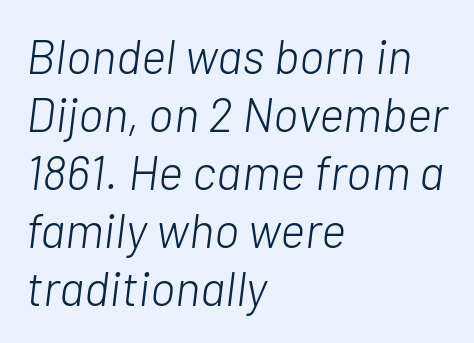
{"italic": "yes", "lean": "right", "slant_degrees": 7, "bold": "no", "weight": "light", "width": "normal", "stroke_contrast": "low", "x_height": "medium", "monospaced": "no", "underline": "no", "align": "left", "line_spacing_ratio": 1.21, "letter_spacing": "normal", "letter_spacing_em": 0.0, "glyph_px": 48}
